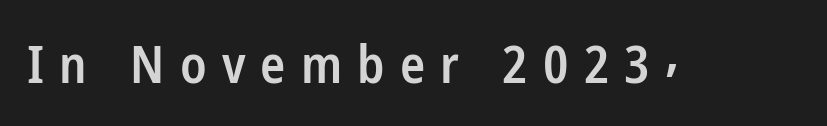
The face used here is a semibold: visibly heavier than regular, lighter than bold. Characters remain perfectly vertical along every line. Each letter keeps its own natural width here, so spacing adapts to shape. The glyphs in this specimen are sans serif. Compared with typical body copy, the letter spacing here is much looser.
